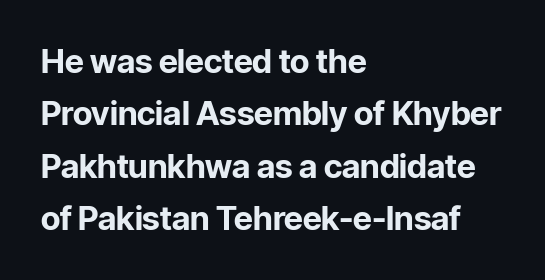
The image shows 33 px bold sans-serif type, upright; set left-aligned, normal line spacing (1.59x), normal letter spacing, not underlined; low stroke contrast and a medium x-height.
